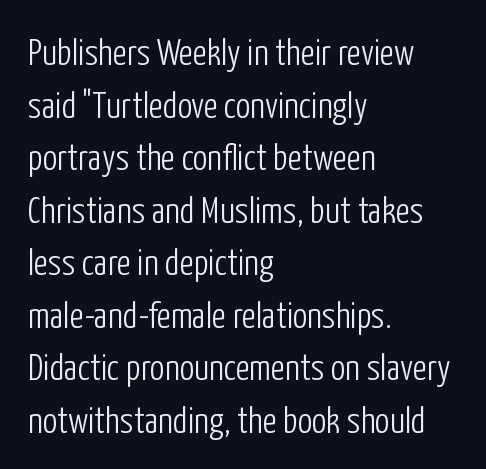
The image shows 37 px light, condensed sans-serif type, upright; set left-aligned, normal line spacing (1.42x), normal letter spacing, not underlined; low stroke contrast and a medium x-height.
